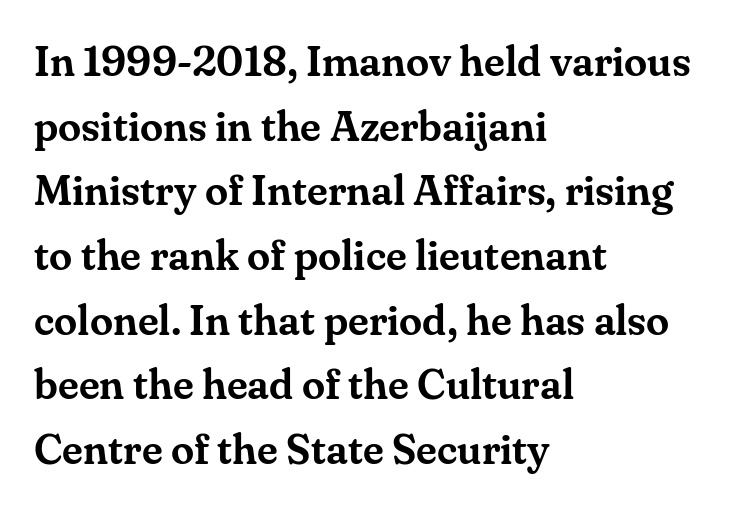
Q: Is the text italic (slanted)? A: No, it is upright.
Q: Is the typeface a serif or a sans-serif typeface? A: Serif.
Q: Is the text underlined? A: No.
Q: How is the paragraph aligned? A: Left-aligned.
Q: Is the spacing between letters normal or unusually wide? A: Normal.
Q: Is the spacing between lines tight, normal or loose? A: Normal.
Q: Width (condensed, normal, or wide)? A: Normal.
Q: Stroke contrast? A: Medium.
Q: x-height? A: Small.
Q: Monospaced? A: No.
